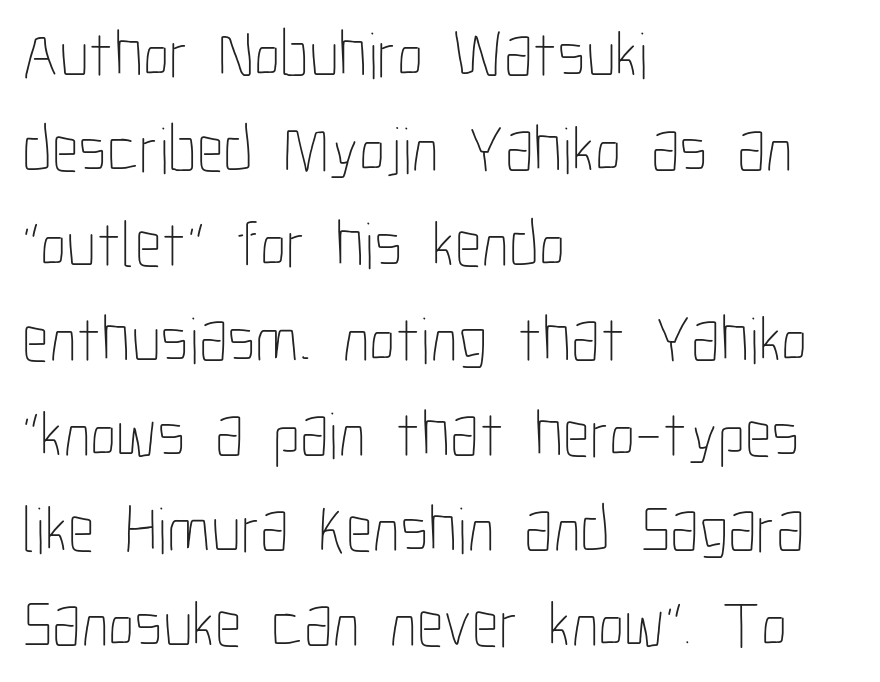
{"italic": "no", "bold": "no", "weight": "thin", "width": "condensed", "stroke_contrast": "low", "x_height": "medium", "monospaced": "no", "underline": "no", "align": "left", "line_spacing": "normal", "line_spacing_ratio": 1.44, "letter_spacing": "normal", "letter_spacing_em": 0.0, "glyph_px": 66}
